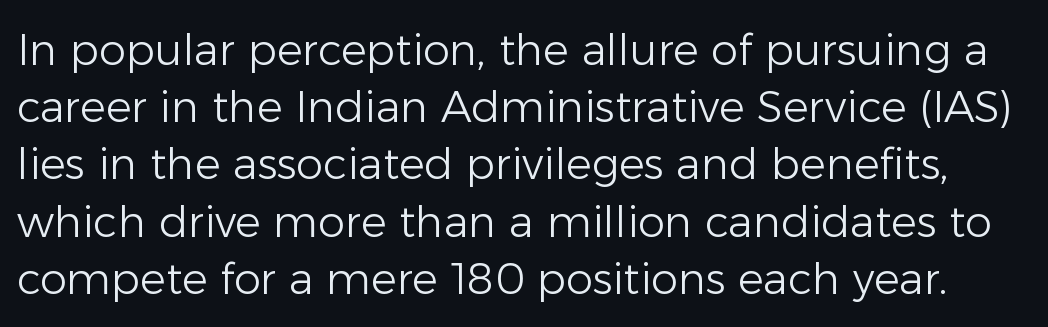
Q: Is the text bold? A: No.
Q: Is the text italic (slanted)? A: No, it is upright.
Q: Is the typeface a serif or a sans-serif typeface? A: Sans-serif.
Q: Is the text underlined? A: No.
Q: Is the spacing between letters normal or unusually wide? A: Normal.
Q: Is the spacing between lines tight, normal or loose? A: Normal.
Q: Width (condensed, normal, or wide)? A: Normal.
Q: Stroke contrast? A: Low.
Q: x-height? A: Medium.
Q: Monospaced? A: No.
